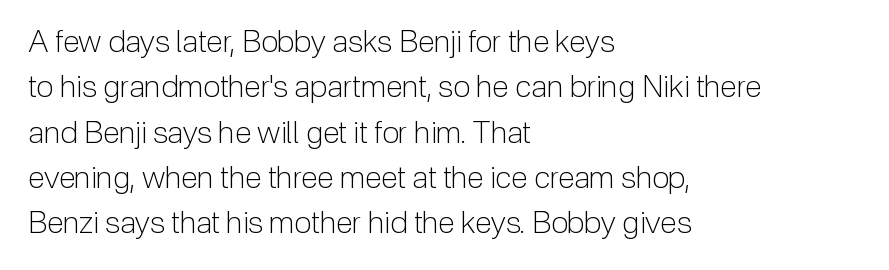
The image shows 31 px light sans-serif type, upright; set left-aligned, normal line spacing (1.46x), normal letter spacing, not underlined; low stroke contrast and a medium x-height.
